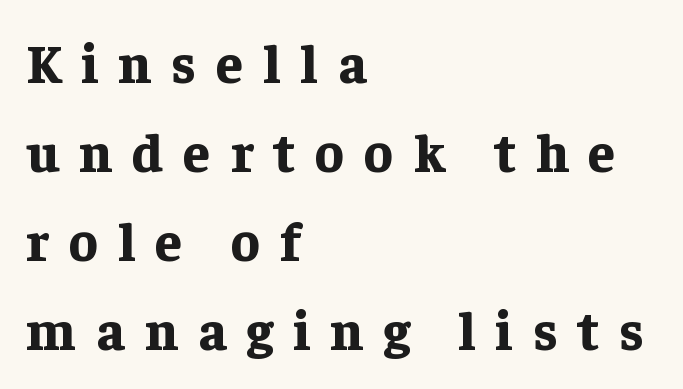
The image shows 54 px bold serif type, upright; set left-aligned, normal line spacing (1.65x), unusually wide letter spacing (+0.37 em), not underlined; low stroke contrast and a medium x-height.
